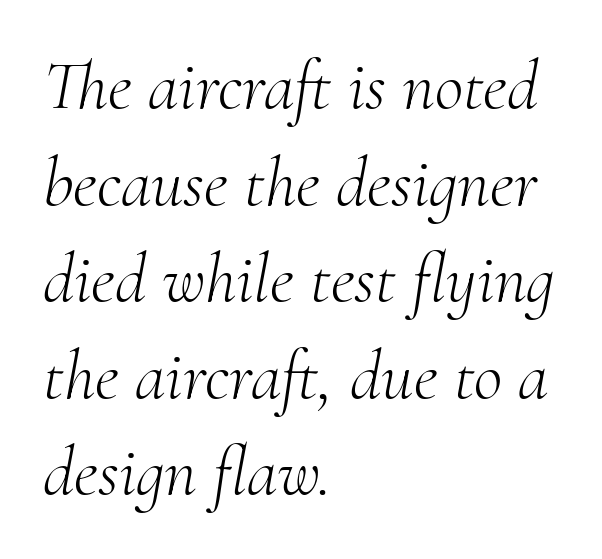
{"serif": "yes", "italic": "yes", "lean": "right", "slant_degrees": 10, "bold": "no", "weight": "light", "width": "normal", "stroke_contrast": "medium", "x_height": "small", "monospaced": "no", "underline": "no", "align": "left", "line_spacing": "normal", "line_spacing_ratio": 1.38, "letter_spacing": "normal", "letter_spacing_em": 0.0, "glyph_px": 70}
